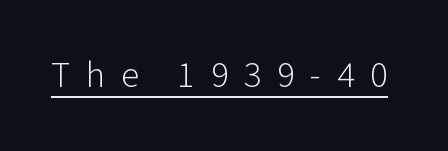
The image shows 37 px light sans-serif type, upright; set unusually wide letter spacing (+0.42 em), underlined; low stroke contrast and a medium x-height.
